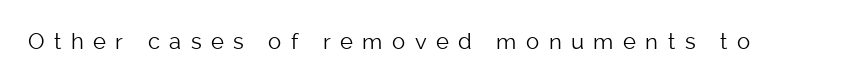
The image shows 22 px text type, upright; set unusually wide letter spacing (+0.43 em), not underlined.
